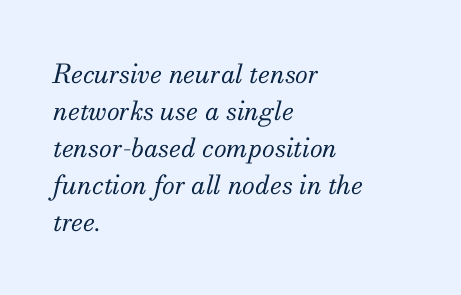
Q: Is the text bold? A: No.
Q: Is the text italic (slanted)? A: Yes, it leans right by about 13 degrees.
Q: Is the text underlined? A: No.
Q: How is the paragraph aligned? A: Left-aligned.
Q: Is the spacing between letters normal or unusually wide? A: Normal.
Q: Is the spacing between lines tight, normal or loose? A: Normal.
